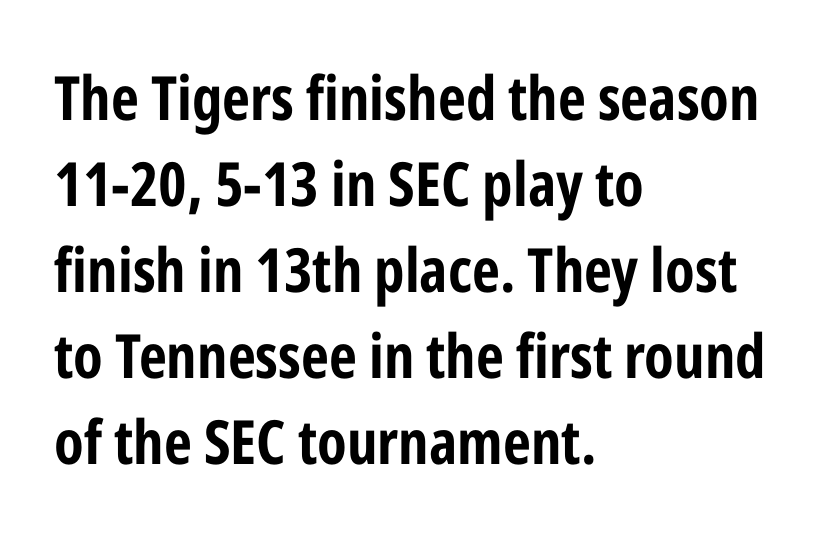
Q: Is the text bold? A: Yes.
Q: Is the text italic (slanted)? A: No, it is upright.
Q: Is the typeface a serif or a sans-serif typeface? A: Sans-serif.
Q: Is the text underlined? A: No.
Q: How is the paragraph aligned? A: Left-aligned.
Q: Is the spacing between letters normal or unusually wide? A: Normal.
Q: Is the spacing between lines tight, normal or loose? A: Normal.
Q: Width (condensed, normal, or wide)? A: Condensed.
Q: Stroke contrast? A: Low.
Q: x-height? A: Medium.
Q: Monospaced? A: No.
